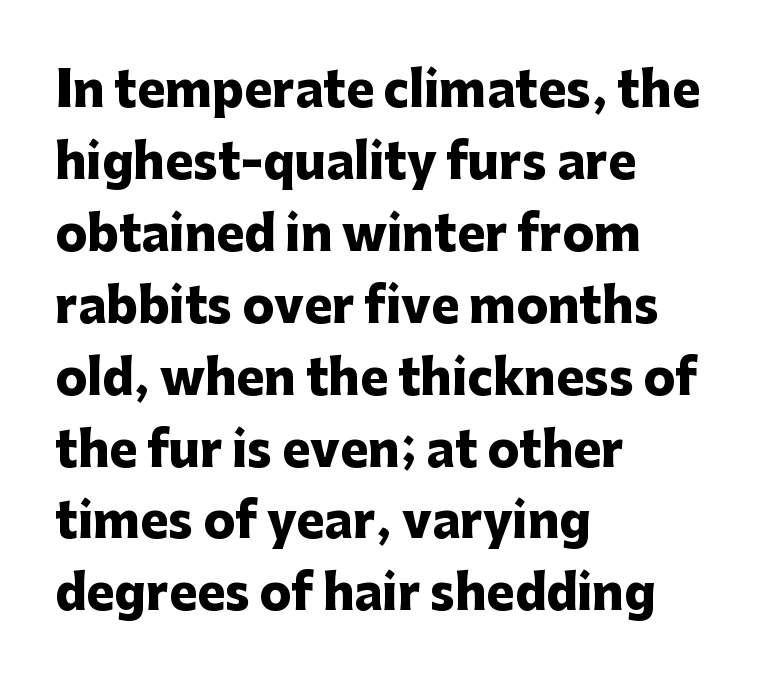
{"serif": "no", "italic": "no", "bold": "yes", "weight": "heavy", "width": "normal", "stroke_contrast": "low", "x_height": "medium", "monospaced": "no", "underline": "no", "align": "left", "line_spacing": "normal", "line_spacing_ratio": 1.53, "letter_spacing": "normal", "letter_spacing_em": 0.0, "glyph_px": 47}
